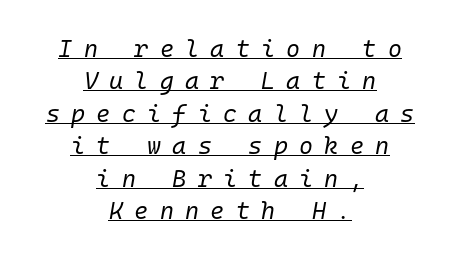
{"italic": "yes", "lean": "right", "slant_degrees": 10, "bold": "no", "underline": "yes", "align": "center", "line_spacing": "normal", "line_spacing_ratio": 1.35, "letter_spacing": "wide", "letter_spacing_em": 0.47, "glyph_px": 24}
